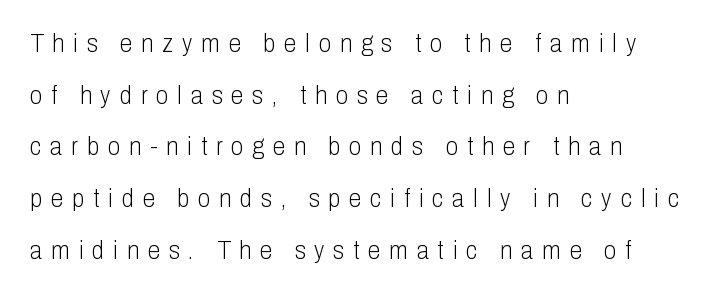
The image shows 25 px text type, upright; set left-aligned, loose line spacing (2.07x), unusually wide letter spacing (+0.36 em), not underlined.
